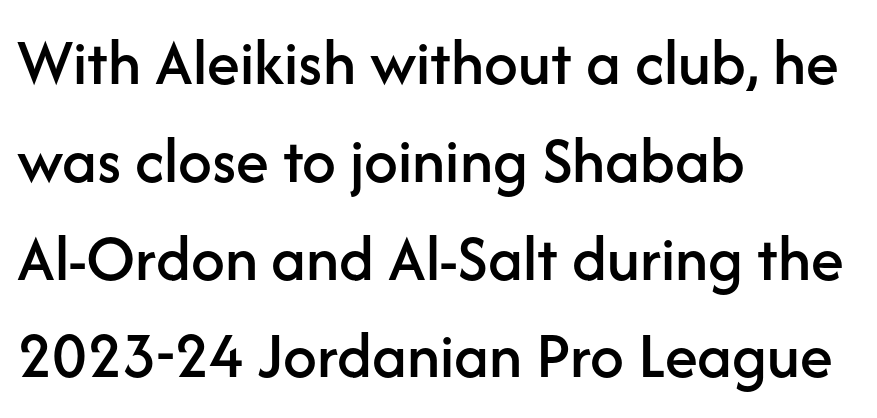
Q: Is the text italic (slanted)? A: No, it is upright.
Q: Is the typeface a serif or a sans-serif typeface? A: Sans-serif.
Q: Is the text underlined? A: No.
Q: How is the paragraph aligned? A: Left-aligned.
Q: Is the spacing between letters normal or unusually wide? A: Normal.
Q: Is the spacing between lines tight, normal or loose? A: Normal.
Q: Width (condensed, normal, or wide)? A: Normal.
Q: Stroke contrast? A: Low.
Q: x-height? A: Medium.
Q: Monospaced? A: No.
